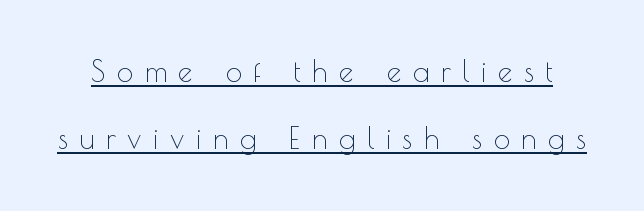
Every character sits straight up, as roman type does. This sample uses expanded letter spacing, leaving extra air between glyphs. A sans-serif font was chosen for this passage. Interline gaps are noticeably wide in this sample. A continuous stroke trails under the words, as in a hyperlink. This reads as an unemphasized weight, regular at the heaviest.
